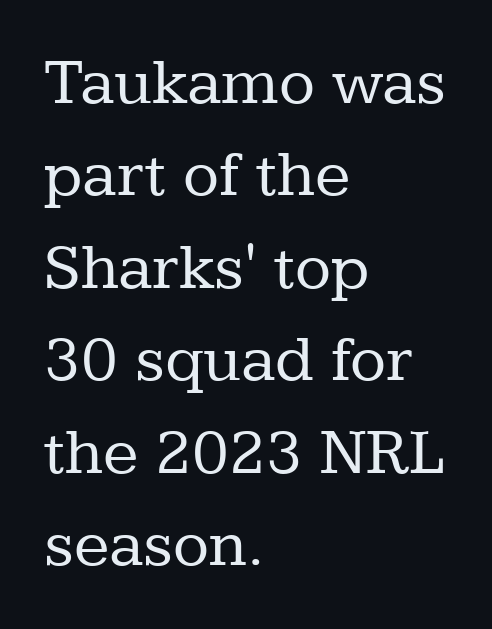
The image shows 66 px regular-weight serif type, upright; set left-aligned, normal line spacing (1.4x), normal letter spacing, not underlined; low stroke contrast and a medium x-height.
